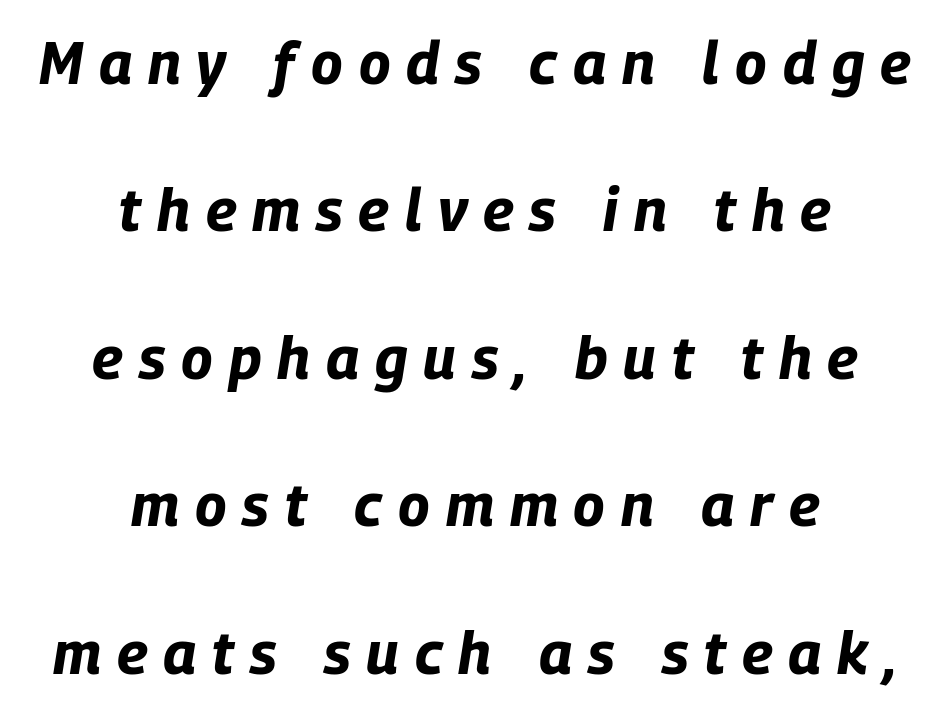
Q: Is the text bold? A: Yes.
Q: Is the text italic (slanted)? A: Yes, it leans right by about 9 degrees.
Q: Is the text underlined? A: No.
Q: How is the paragraph aligned? A: Centered.
Q: Is the spacing between letters normal or unusually wide? A: Unusually wide.
Q: Is the spacing between lines tight, normal or loose? A: Loose.
Q: Width (condensed, normal, or wide)? A: Condensed.
Q: Stroke contrast? A: Low.
Q: x-height? A: Large.
Q: Monospaced? A: No.
